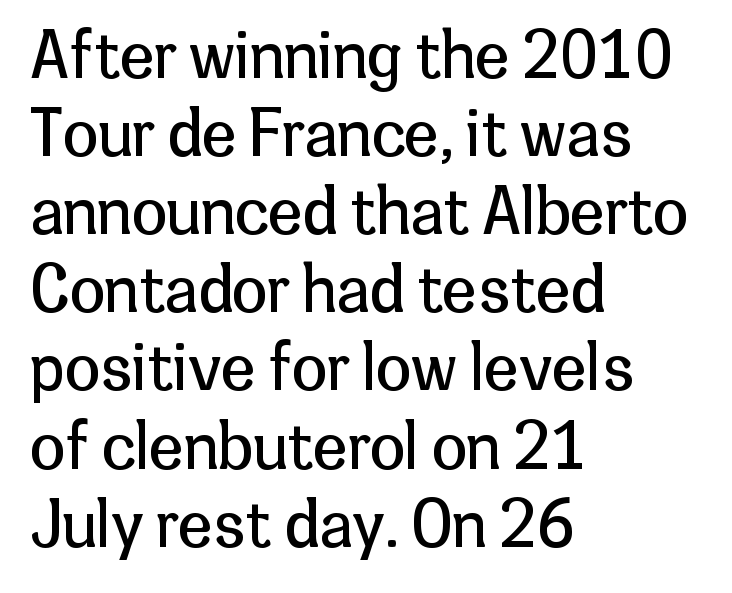
One-word summary of the alignment: left. You could call the tracking neutral — neither tight nor loose. Italic? Not at all — the glyphs are vertical. Spacing verdict: proportional, widths tailored to each character. Typographically, this falls in the sans-serif category.
